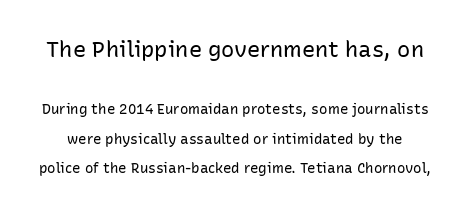
The image shows 22 px text type, upright; set loose line spacing (2.11x), normal letter spacing, not underlined; the first (top) block is 1.57x larger.
